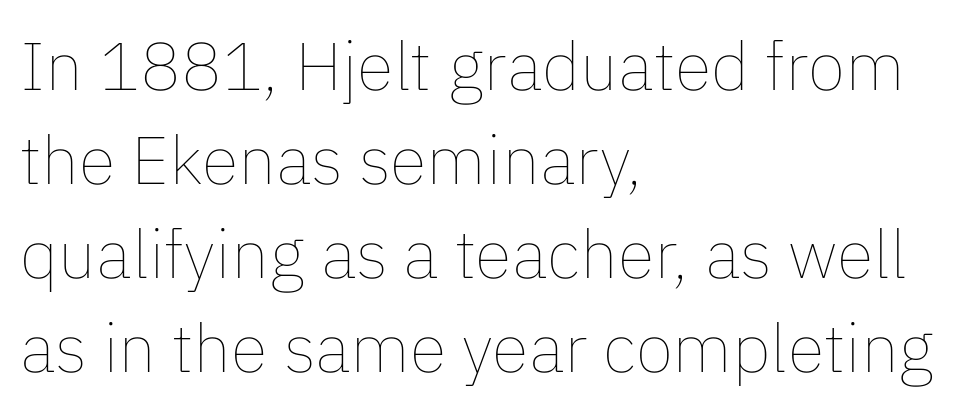
{"italic": "no", "bold": "no", "weight": "thin", "width": "normal", "stroke_contrast": "low", "x_height": "medium", "monospaced": "no", "underline": "no", "align": "left", "line_spacing": "normal", "line_spacing_ratio": 1.38, "letter_spacing": "normal", "letter_spacing_em": 0.0, "glyph_px": 68}
